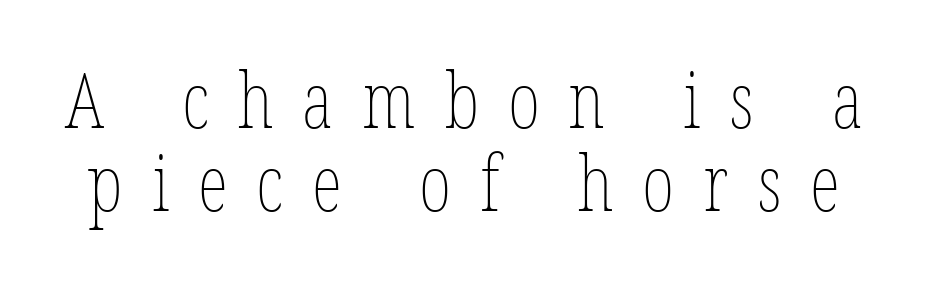
{"bold": "no", "weight": "thin", "width": "condensed", "stroke_contrast": "low", "x_height": "medium", "monospaced": "no", "underline": "no", "line_spacing": "tight", "line_spacing_ratio": 1.07, "letter_spacing": "wide", "letter_spacing_em": 0.37, "glyph_px": 78}
